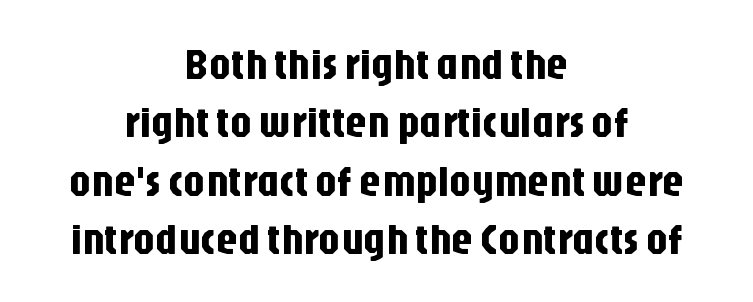
Q: Is the text italic (slanted)? A: No, it is upright.
Q: Is the typeface a serif or a sans-serif typeface? A: Sans-serif.
Q: Is the text underlined? A: No.
Q: How is the paragraph aligned? A: Centered.
Q: Is the spacing between letters normal or unusually wide? A: Normal.
Q: Is the spacing between lines tight, normal or loose? A: Normal.
Q: Width (condensed, normal, or wide)? A: Condensed.
Q: Stroke contrast? A: Low.
Q: x-height? A: Large.
Q: Monospaced? A: No.
